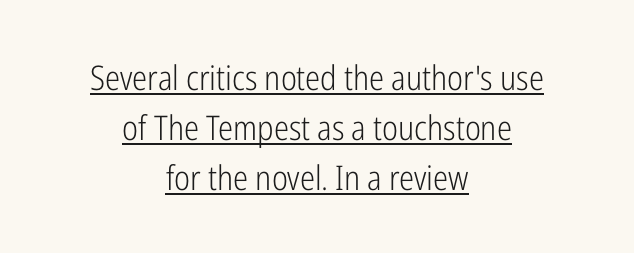
The image shows 34 px light, condensed sans-serif type, upright; set centered, normal line spacing (1.47x), normal letter spacing, underlined; low stroke contrast and a medium x-height.
